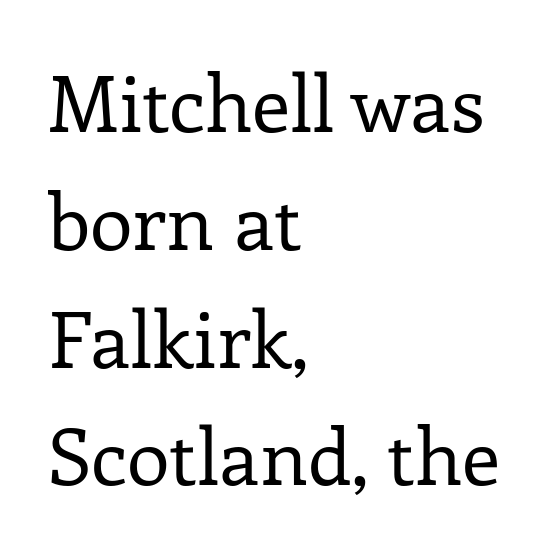
The glyphs in this specimen are seriffed. The space directly below the letters is spotless. Posture: upright roman. Think standard paragraph weight, or any step lighter than that. A classic flush-left, rag-right setting is used for this passage.
